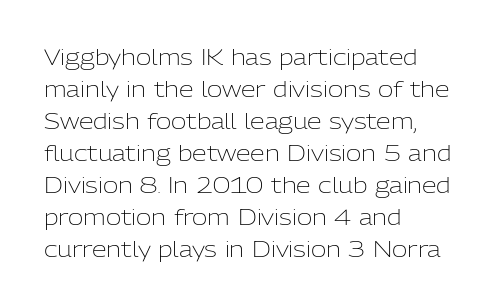
Q: Is the text bold? A: No.
Q: Is the text italic (slanted)? A: No, it is upright.
Q: Is the text underlined? A: No.
Q: How is the paragraph aligned? A: Left-aligned.
Q: Is the spacing between letters normal or unusually wide? A: Normal.
Q: Is the spacing between lines tight, normal or loose? A: Normal.
